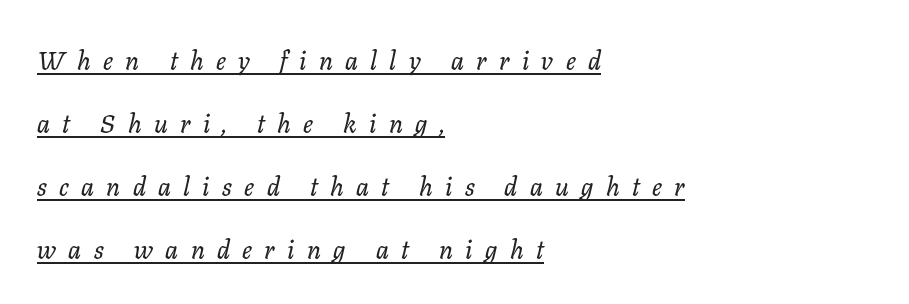
Q: Is the text italic (slanted)? A: Yes, it leans right by about 11 degrees.
Q: Is the text underlined? A: Yes.
Q: How is the paragraph aligned? A: Left-aligned.
Q: Is the spacing between letters normal or unusually wide? A: Unusually wide.
Q: Is the spacing between lines tight, normal or loose? A: Loose.
